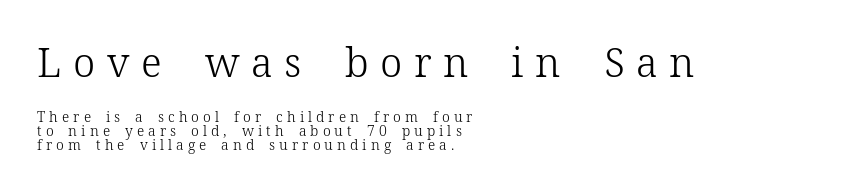
Q: Is the text bold? A: No.
Q: Is the text italic (slanted)? A: No, it is upright.
Q: Is the typeface a serif or a sans-serif typeface? A: Serif.
Q: Is the text underlined? A: No.
Q: How is the paragraph aligned? A: Left-aligned.
Q: Is the spacing between letters normal or unusually wide? A: Unusually wide.
Q: Is the spacing between lines tight, normal or loose? A: Tight.
Q: Which block of text is set in a larger size, the first (top) or the second (bottom)? A: The first (top) one.
Q: Width (condensed, normal, or wide)? A: Normal.
Q: Stroke contrast? A: Low.
Q: x-height? A: Medium.
Q: Monospaced? A: No.
